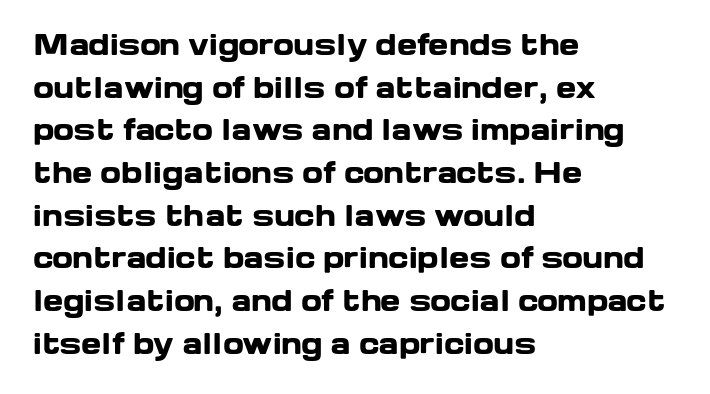
{"italic": "no", "bold": "yes", "underline": "no", "align": "left", "line_spacing": "normal", "line_spacing_ratio": 1.58, "letter_spacing": "normal", "letter_spacing_em": 0.0, "glyph_px": 27}
